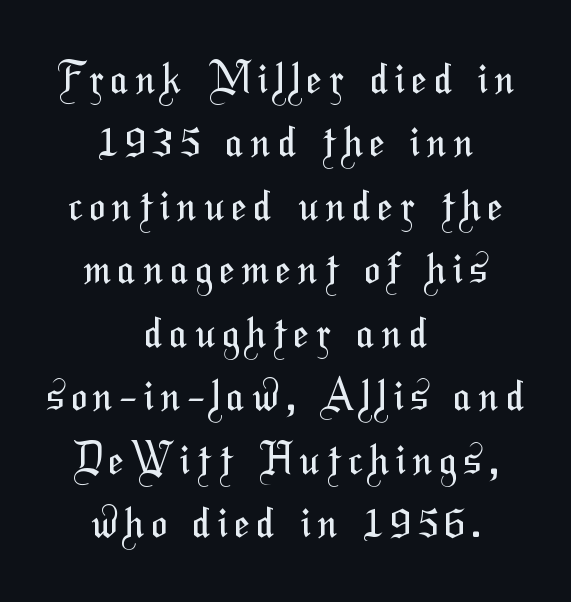
{"serif": "no", "bold": "no", "weight": "regular", "width": "condensed", "stroke_contrast": "medium", "x_height": "medium", "monospaced": "no", "underline": "no", "align": "center", "line_spacing": "normal", "line_spacing_ratio": 1.51, "glyph_px": 42}
